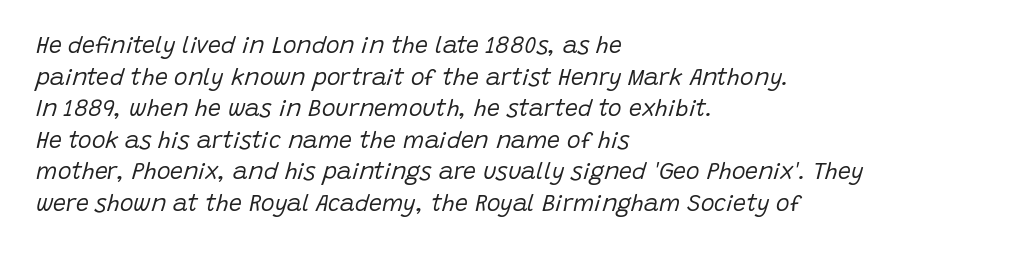
Descenders are the only things crossing below the line. The whole block is typeset with a tilt. Characters follow at the spacing the type designer built in. These lines are set flush left with a ragged right edge. Weight: not bold — regular or lighter.
